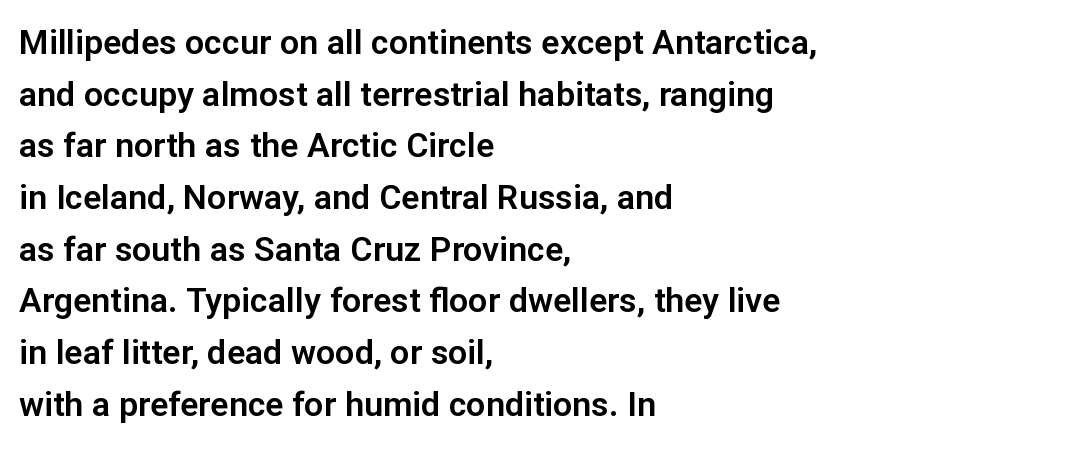
Note the varied advance widths — an 'i' is clearly narrower than an 'm'. The words here are not underlined. Students, note that the glyphs here touch the page at normal intervals. Classification — sans serif. The ragged edge is on the right, which tells us the setting is flush left.
